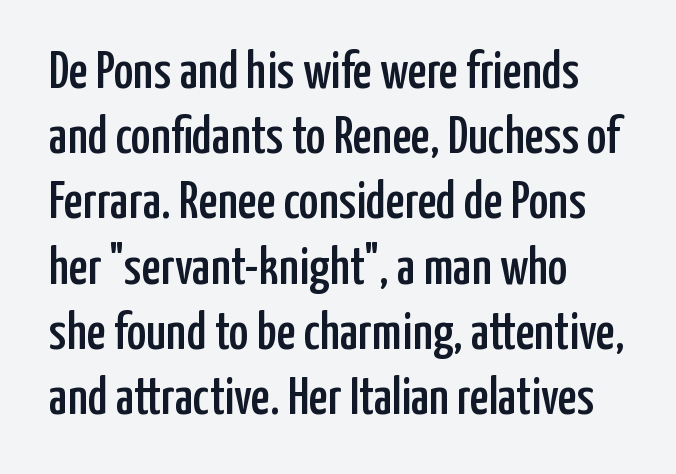
Q: Is the text italic (slanted)? A: No, it is upright.
Q: Is the typeface a serif or a sans-serif typeface? A: Sans-serif.
Q: Is the text underlined? A: No.
Q: How is the paragraph aligned? A: Left-aligned.
Q: Is the spacing between letters normal or unusually wide? A: Normal.
Q: Width (condensed, normal, or wide)? A: Condensed.
Q: Stroke contrast? A: Low.
Q: x-height? A: Medium.
Q: Monospaced? A: No.
